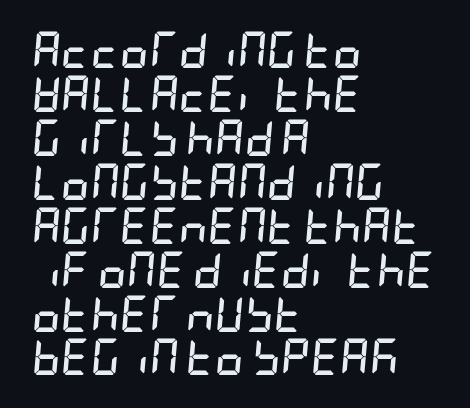
{"italic": "yes", "lean": "right", "slant_degrees": 5, "bold": "yes", "weight": "semibold", "width": "condensed", "stroke_contrast": "low", "x_height": "large", "underline": "no", "align": "left", "line_spacing_ratio": 1.22, "letter_spacing": "normal", "letter_spacing_em": 0.0, "glyph_px": 36}
